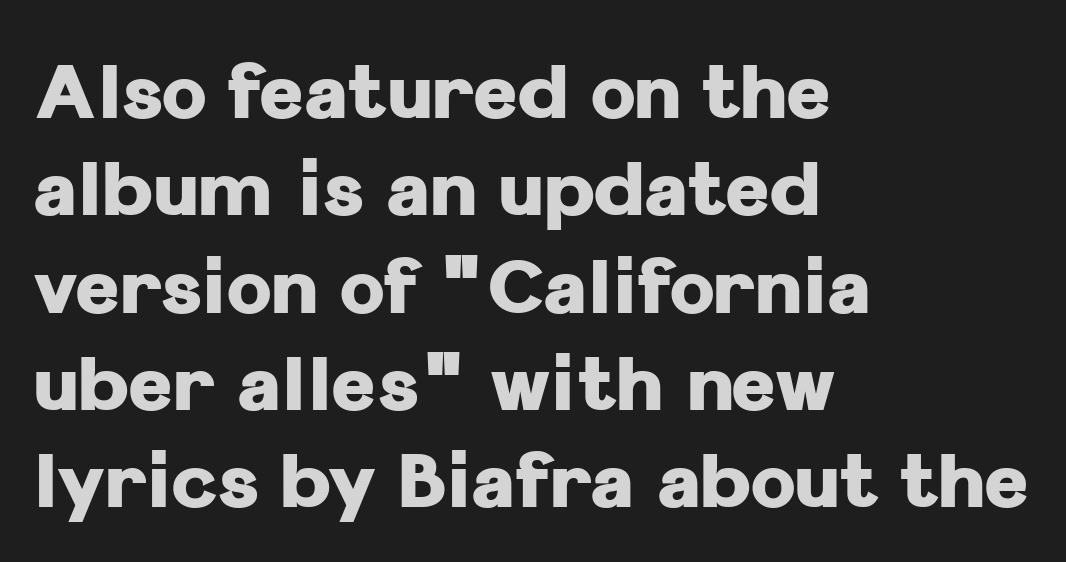
The image shows 76 px heavy sans-serif type, upright; set left-aligned, normal line spacing (1.28x), normal letter spacing, not underlined; low stroke contrast and a medium x-height.
